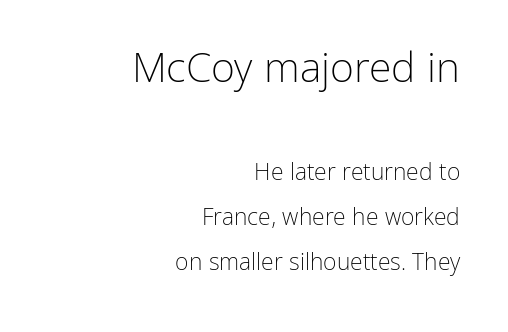
The passage shown is typed in a proportional face where columns would drift. This sample uses plain, unmodified letter spacing. This rendering features lettering with no underline. The leading is generous, giving the passage an open texture.
